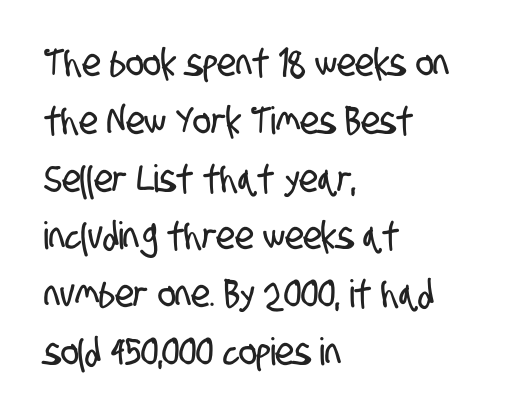
The image shows 38 px condensed sans-serif type; set left-aligned, normal line spacing (1.52x), normal letter spacing, not underlined; low stroke contrast and a large x-height.
